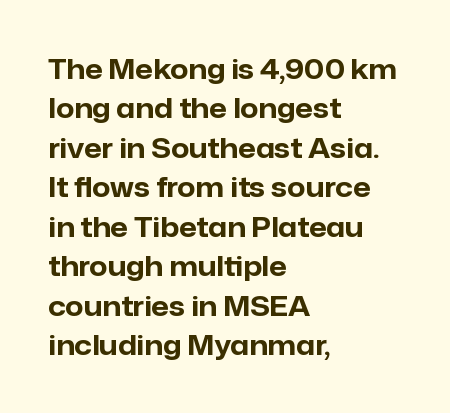
The image shows 28 px bold sans-serif type, upright; set left-aligned, normal line spacing (1.41x), normal letter spacing, not underlined; low stroke contrast and a medium x-height.
